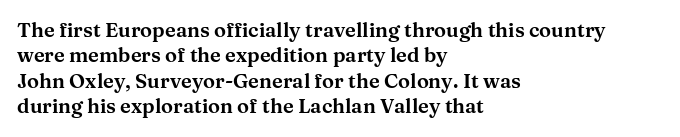
Layout note: lines flush left. The zone under the glyphs is completely vacant. The gaps between neighbouring characters are ordinary and unremarkable. Ascenders rise straight up at ninety degrees. Leading matches the norm, producing a regular column.
